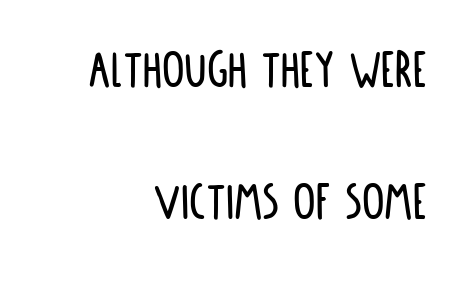
Words float on clear page, feet unadorned. The letters carry no serifs — their stems end cleanly without finishing strokes. The letters stand straight up with perfectly vertical stems. The lines are spread far apart with generous leading. A flush-right, rag-left setting is used for this passage. Varying glyph widths throughout — classic text-font behaviour.
